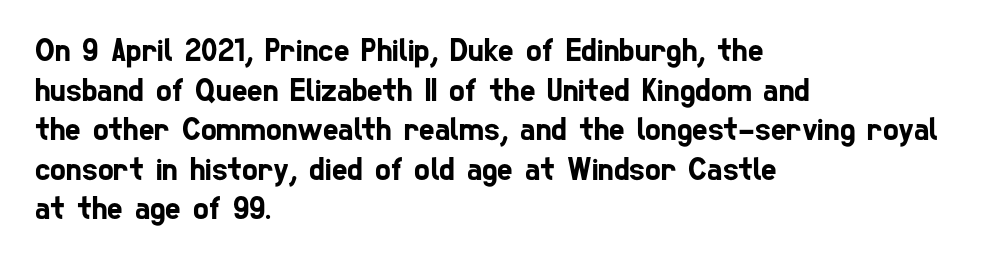
The image shows 33 px condensed sans-serif type; set left-aligned, line spacing 1.2x, normal letter spacing, not underlined; low stroke contrast and a medium x-height.
